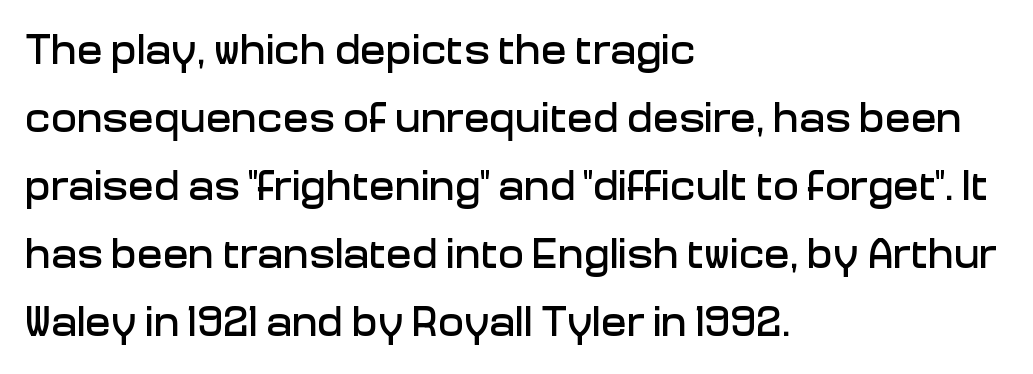
The typeface chosen for these lines omits serifs. A typesetter would call this leading conventional body-copy spacing. Quick note: underline off. The ragged edge is on the right, which tells us the setting is flush left. These lines keep a tight, regular rhythm from letter to letter.
